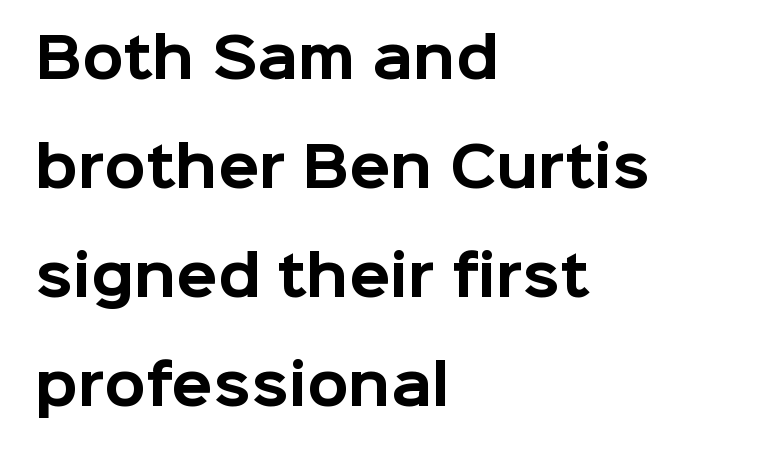
{"serif": "no", "italic": "no", "bold": "yes", "weight": "bold", "width": "normal", "stroke_contrast": "low", "x_height": "medium", "monospaced": "no", "underline": "no", "align": "left", "line_spacing": "loose", "line_spacing_ratio": 2.02, "letter_spacing": "normal", "letter_spacing_em": 0.0, "glyph_px": 54}
